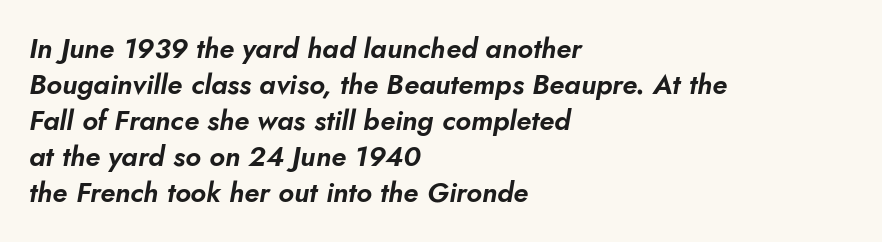
Q: Is the text italic (slanted)? A: Yes, it leans right by about 10 degrees.
Q: Is the text underlined? A: No.
Q: How is the paragraph aligned? A: Left-aligned.
Q: Is the spacing between letters normal or unusually wide? A: Normal.
Q: Is the spacing between lines tight, normal or loose? A: Normal.
Q: Width (condensed, normal, or wide)? A: Normal.
Q: Stroke contrast? A: Low.
Q: x-height? A: Small.
Q: Monospaced? A: No.
